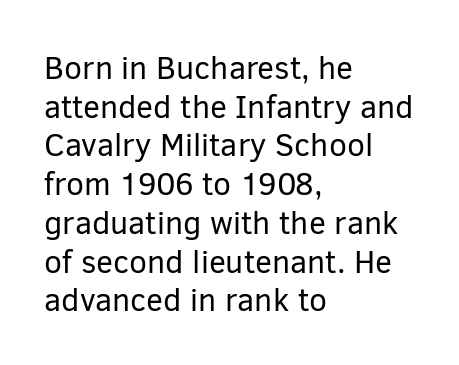
These lines are rendered in a variable-pitch font. The weight tops out at a normal text grade. Spacing between characters is what you'd get straight out of the box. The baseline area is clear.
